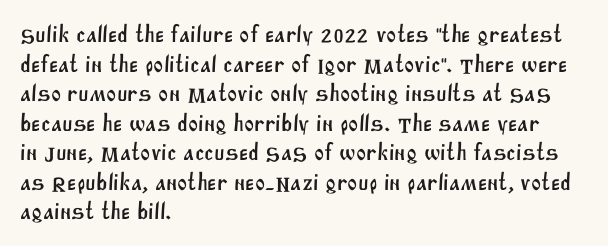
Check under the words: just untouched page. No extra tracking has been applied to these lines. Is the block centered? No — it sits flush against the left margin.
